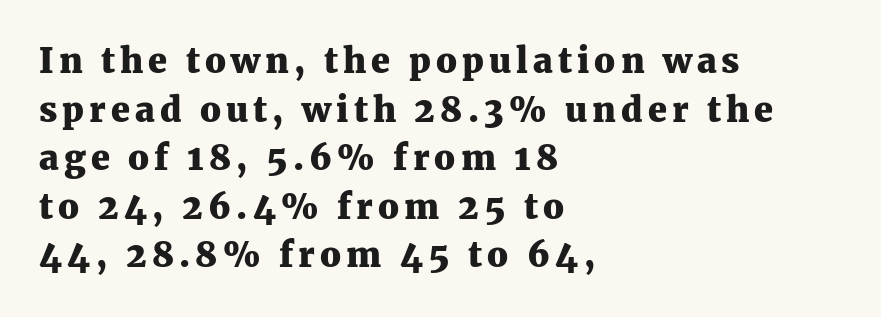
{"serif": "yes", "italic": "no", "bold": "yes", "weight": "heavy", "width": "normal", "stroke_contrast": "medium", "x_height": "medium", "monospaced": "no", "underline": "no", "align": "left", "line_spacing": "normal", "line_spacing_ratio": 1.43, "glyph_px": 34}
